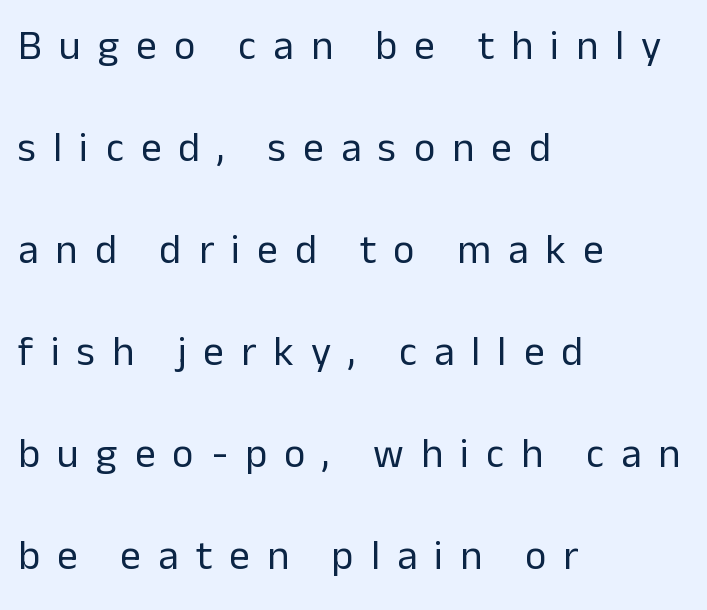
Q: Is the text bold? A: No.
Q: Is the text italic (slanted)? A: No, it is upright.
Q: Is the typeface a serif or a sans-serif typeface? A: Sans-serif.
Q: Is the text underlined? A: No.
Q: How is the paragraph aligned? A: Left-aligned.
Q: Is the spacing between letters normal or unusually wide? A: Unusually wide.
Q: Is the spacing between lines tight, normal or loose? A: Loose.
Q: Width (condensed, normal, or wide)? A: Normal.
Q: Stroke contrast? A: Low.
Q: x-height? A: Medium.
Q: Monospaced? A: No.
